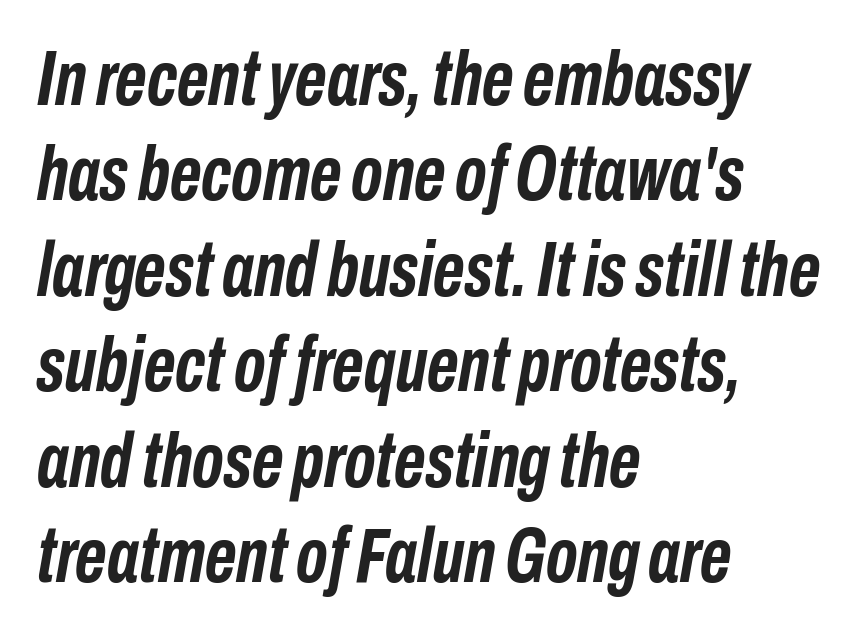
The image shows 77 px semibold, condensed type, italic (leaning right); set left-aligned, line spacing 1.24x, normal letter spacing, not underlined; low stroke contrast and a medium x-height.
